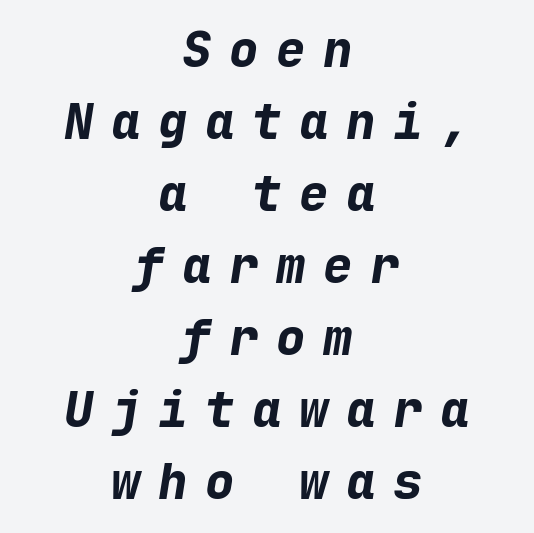
{"italic": "yes", "lean": "right", "slant_degrees": 9, "bold": "yes", "weight": "bold", "width": "normal", "stroke_contrast": "low", "x_height": "medium", "monospaced": "yes", "underline": "no", "align": "center", "line_spacing": "normal", "line_spacing_ratio": 1.47, "letter_spacing": "wide", "letter_spacing_em": 0.36, "glyph_px": 49}
